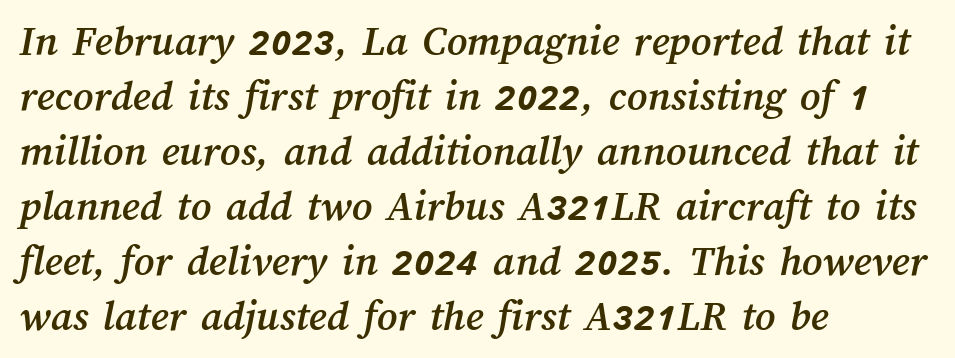
{"width": "normal", "stroke_contrast": "medium", "x_height": "medium", "monospaced": "no", "underline": "no", "align": "left", "line_spacing": "normal", "line_spacing_ratio": 1.25, "letter_spacing": "normal", "letter_spacing_em": 0.0, "glyph_px": 44}
